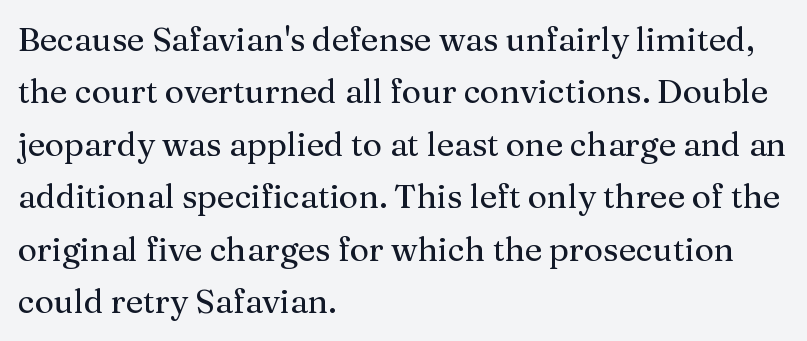
The image shows 33 px serif type, upright; set left-aligned, normal line spacing (1.59x), normal letter spacing, not underlined; medium stroke contrast and a medium x-height.
